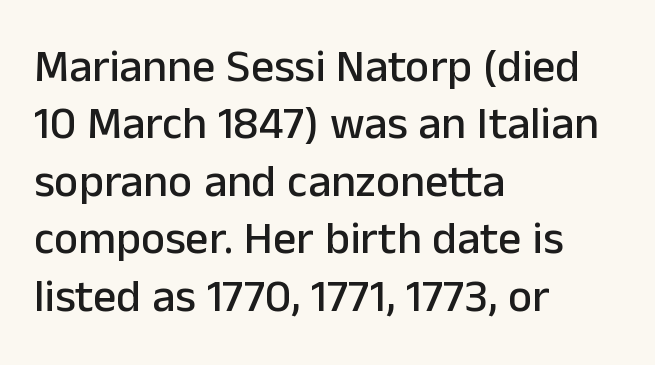
{"serif": "no", "italic": "no", "width": "normal", "stroke_contrast": "low", "x_height": "medium", "monospaced": "no", "underline": "no", "align": "left", "line_spacing": "normal", "line_spacing_ratio": 1.25, "letter_spacing": "normal", "letter_spacing_em": 0.0, "glyph_px": 46}
